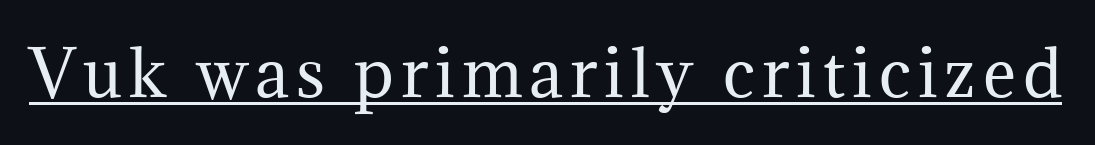
{"serif": "yes", "italic": "no", "bold": "no", "weight": "regular", "width": "normal", "stroke_contrast": "medium", "x_height": "medium", "monospaced": "no", "underline": "yes", "glyph_px": 63}
